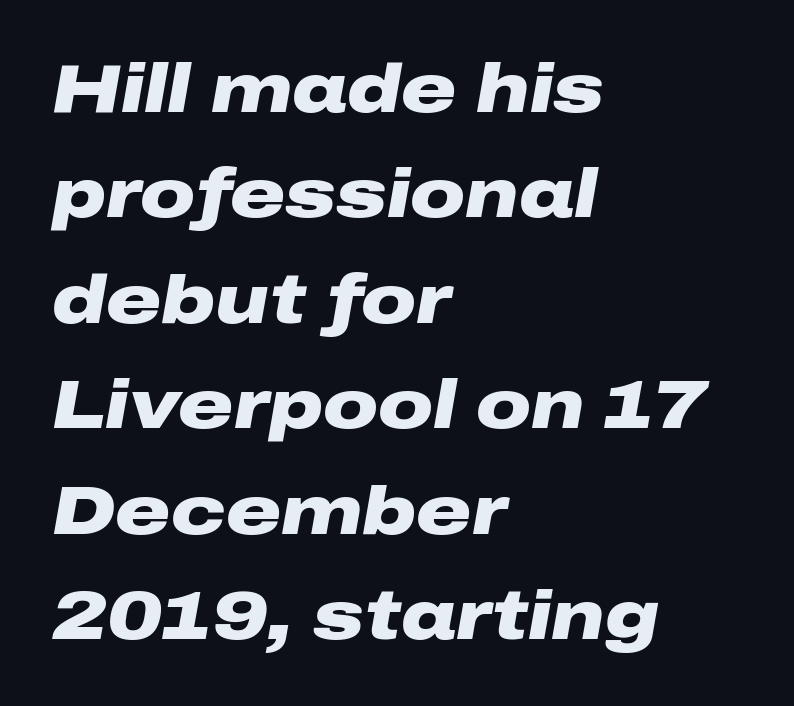
The image shows 68 px heavy, wide type, italic (leaning right); set left-aligned, normal line spacing (1.55x), normal letter spacing, not underlined; low stroke contrast and a medium x-height.
